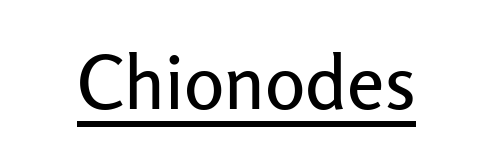
The image shows 75 px sans-serif type, upright; set normal letter spacing, underlined; low stroke contrast and a medium x-height.
